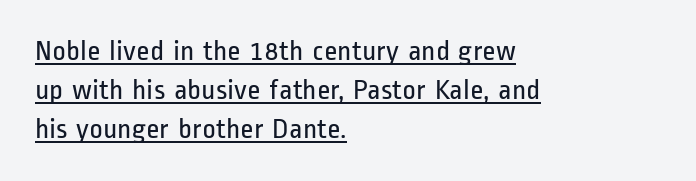
{"serif": "no", "italic": "no", "bold": "no", "weight": "regular", "width": "condensed", "stroke_contrast": "low", "x_height": "medium", "monospaced": "no", "underline": "yes", "align": "left", "line_spacing": "normal", "line_spacing_ratio": 1.35, "letter_spacing": "normal", "letter_spacing_em": 0.0, "glyph_px": 29}
